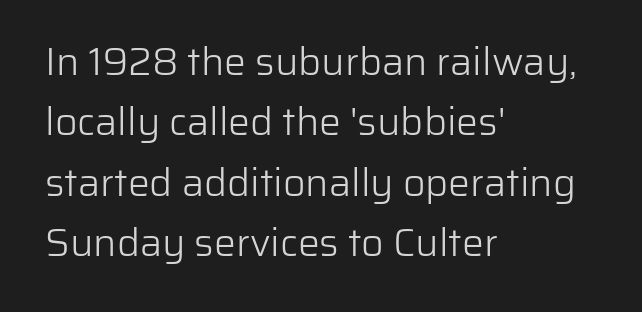
{"serif": "no", "italic": "no", "bold": "no", "weight": "light", "width": "normal", "stroke_contrast": "low", "x_height": "medium", "monospaced": "no", "underline": "no", "align": "left", "line_spacing": "normal", "line_spacing_ratio": 1.55, "letter_spacing": "normal", "letter_spacing_em": 0.0, "glyph_px": 39}
